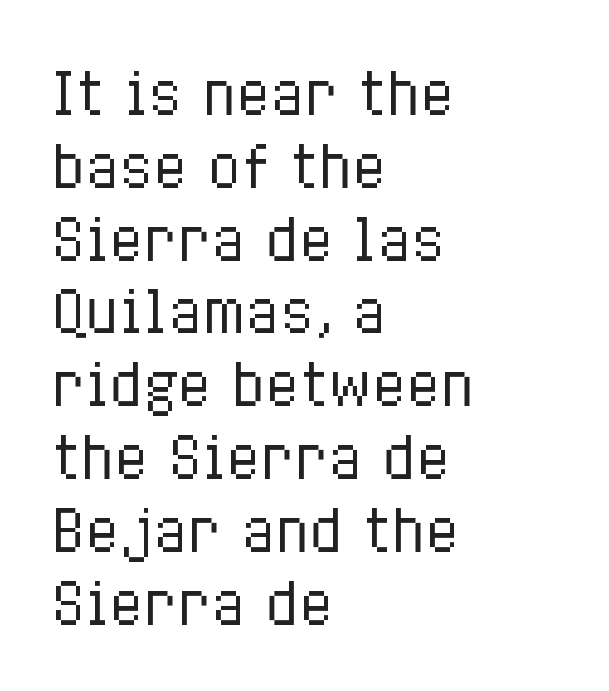
The image shows 56 px regular-weight, condensed type, upright; set left-aligned, normal line spacing (1.3x), normal letter spacing, not underlined; low stroke contrast and a medium x-height.
